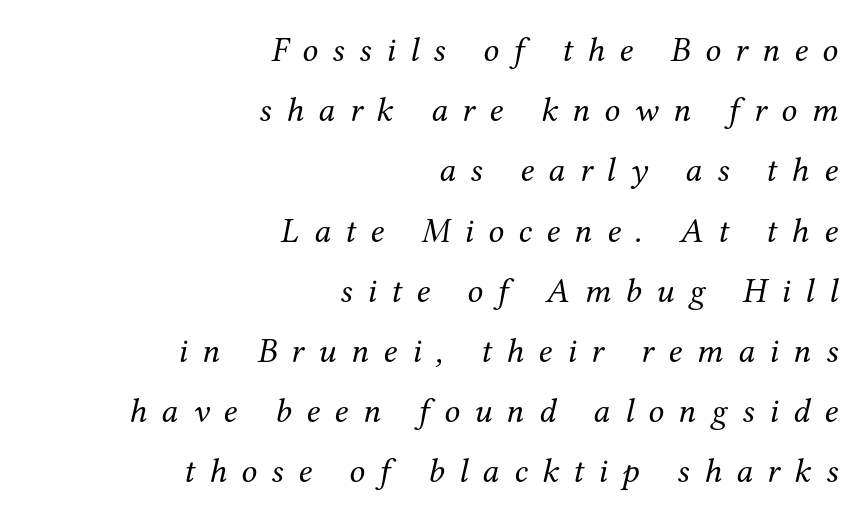
The image shows 35 px regular-weight serif type, italic (leaning right); set right-aligned, line spacing 1.72x, unusually wide letter spacing (+0.41 em), not underlined; medium stroke contrast and a medium x-height.
